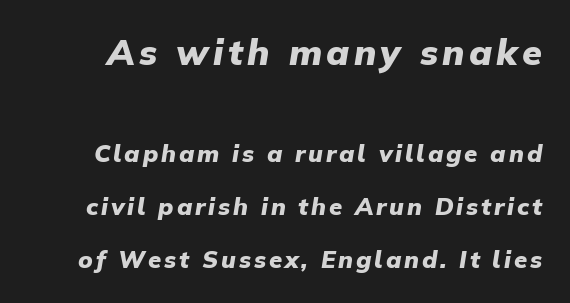
{"italic": "yes", "lean": "right", "slant_degrees": 9, "bold": "yes", "weight": "heavy", "width": "normal", "stroke_contrast": "low", "x_height": "medium", "monospaced": "no", "underline": "no", "line_spacing": "loose", "line_spacing_ratio": 2.22, "larger_block": "first", "size_ratio": 1.5, "glyph_px": 36}
